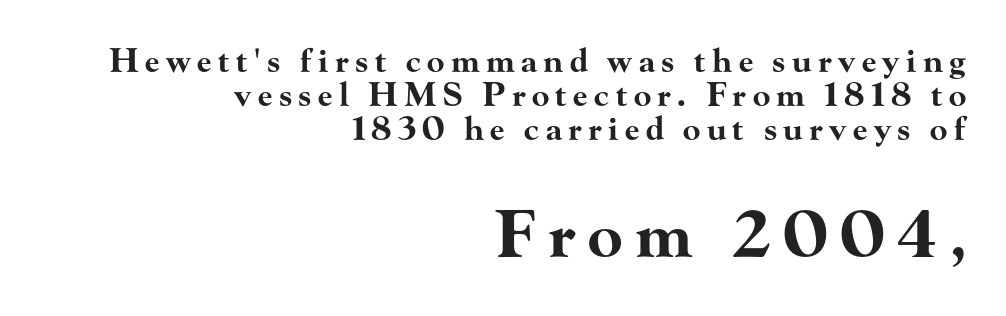
Q: Is the text bold? A: Yes.
Q: Is the text italic (slanted)? A: No, it is upright.
Q: Is the typeface a serif or a sans-serif typeface? A: Serif.
Q: Is the text underlined? A: No.
Q: How is the paragraph aligned? A: Right-aligned.
Q: Is the spacing between letters normal or unusually wide? A: Unusually wide.
Q: Is the spacing between lines tight, normal or loose? A: Tight.
Q: Which block of text is set in a larger size, the first (top) or the second (bottom)? A: The second (bottom) one.
Q: Width (condensed, normal, or wide)? A: Wide.
Q: Stroke contrast? A: High.
Q: x-height? A: Small.
Q: Monospaced? A: No.
